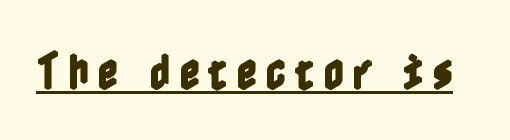
The image shows 41 px condensed type, upright; set unusually wide letter spacing (+0.2 em), underlined; a medium x-height.
